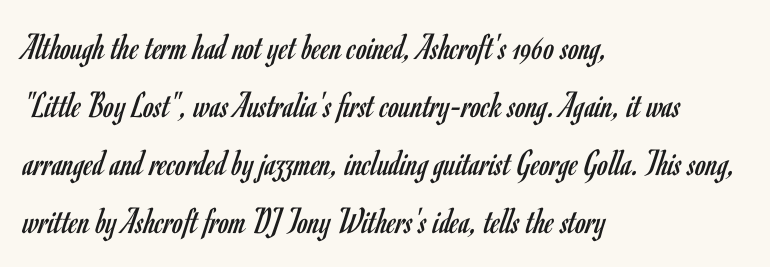
Q: Is the text bold? A: No.
Q: Is the text italic (slanted)? A: Yes.
Q: Is the typeface a serif or a sans-serif typeface? A: Sans-serif.
Q: Is the text underlined? A: No.
Q: How is the paragraph aligned? A: Left-aligned.
Q: Is the spacing between letters normal or unusually wide? A: Normal.
Q: Is the spacing between lines tight, normal or loose? A: Normal.
Q: Width (condensed, normal, or wide)? A: Condensed.
Q: Stroke contrast? A: Low.
Q: x-height? A: Small.
Q: Monospaced? A: No.
